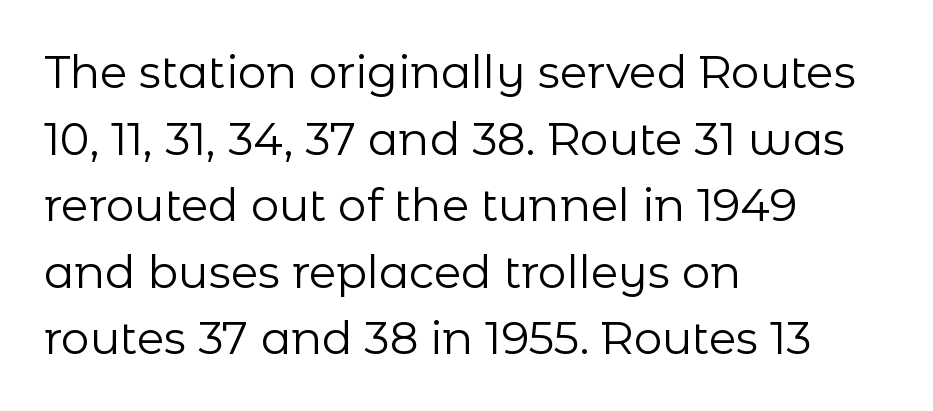
{"serif": "no", "italic": "no", "bold": "no", "weight": "regular", "width": "normal", "stroke_contrast": "low", "x_height": "medium", "monospaced": "no", "underline": "no", "align": "left", "line_spacing": "normal", "line_spacing_ratio": 1.48, "letter_spacing": "normal", "letter_spacing_em": 0.0, "glyph_px": 45}
